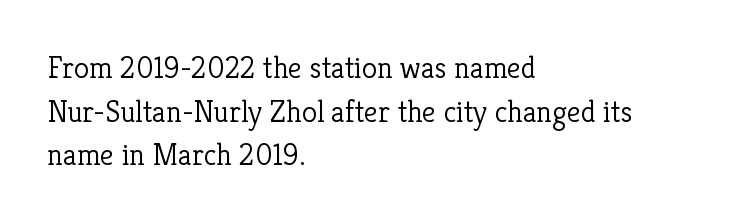
A clean baseline with only descenders dipping below it. Each new line begins a customary step beneath the previous one. A typesetter would call this proportional, since set widths differ per character. There is no visible air inserted between adjacent glyphs.
